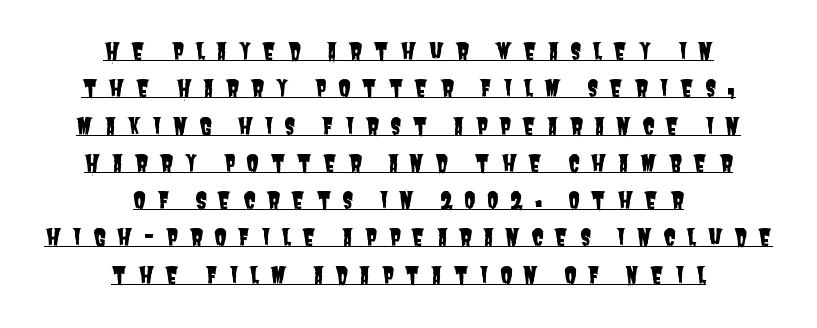
Q: Is the text underlined? A: Yes.
Q: How is the paragraph aligned? A: Centered.
Q: Is the spacing between letters normal or unusually wide? A: Unusually wide.
Q: Is the spacing between lines tight, normal or loose? A: Normal.
